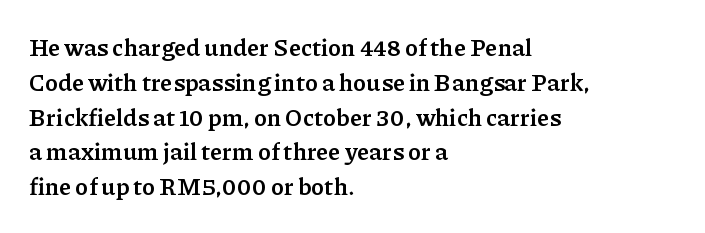
Q: Is the text bold? A: Yes.
Q: Is the text italic (slanted)? A: No, it is upright.
Q: Is the text underlined? A: No.
Q: How is the paragraph aligned? A: Left-aligned.
Q: Is the spacing between letters normal or unusually wide? A: Normal.
Q: Is the spacing between lines tight, normal or loose? A: Normal.
